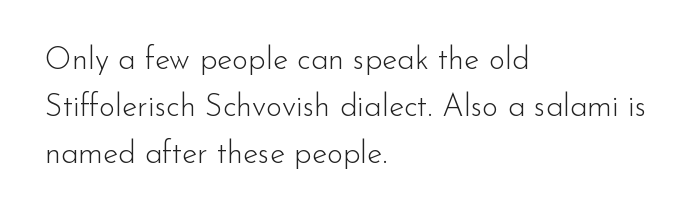
I'd call this a sans setting — the letters go barefoot. Unmarked baselines from the first word to the last. You could not count columns in this text — the font is proportionally spaced. Nope, not italic — everything's standing straight. The setting favours the left margin, as ordinary paragraphs usually do. The leading is moderate, giving the passage an even texture.
